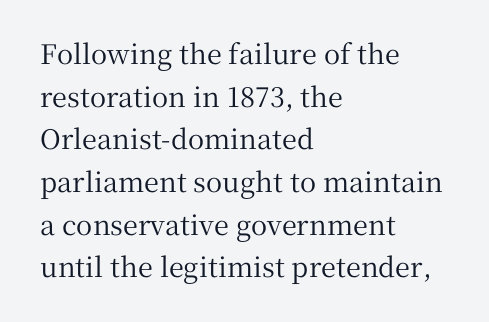
The image shows 27 px text type, upright; set left-aligned, normal line spacing (1.58x), normal letter spacing, not underlined.
